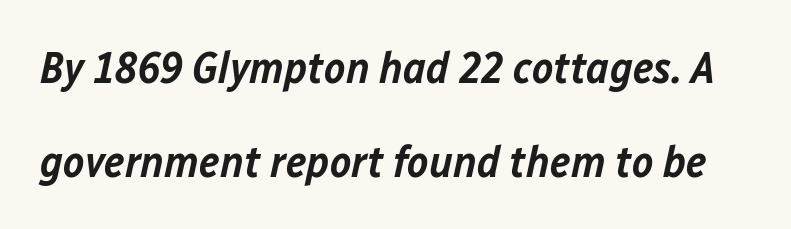
Q: Is the text bold? A: Semi-bold.
Q: Is the text italic (slanted)? A: Yes, it leans right by about 12 degrees.
Q: Is the text underlined? A: No.
Q: Is the spacing between letters normal or unusually wide? A: Normal.
Q: Is the spacing between lines tight, normal or loose? A: Loose.
Q: Width (condensed, normal, or wide)? A: Normal.
Q: Stroke contrast? A: Low.
Q: x-height? A: Medium.
Q: Monospaced? A: No.
